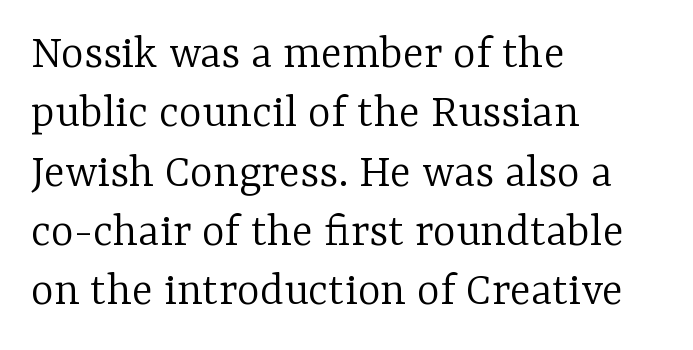
{"serif": "yes", "italic": "no", "bold": "no", "weight": "light", "width": "normal", "stroke_contrast": "low", "x_height": "medium", "monospaced": "no", "underline": "no", "align": "left", "line_spacing_ratio": 1.21, "letter_spacing": "normal", "letter_spacing_em": 0.0, "glyph_px": 49}
